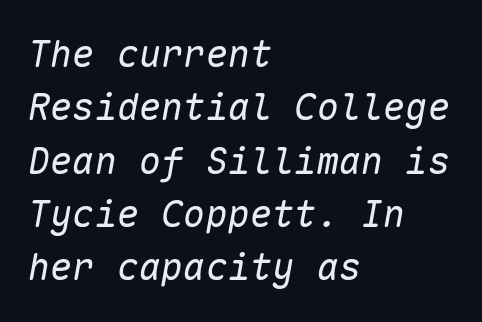
Line starts are locked; line ends wander. The gap between lines stays unmarked. Notice how descenders clear the ascenders below comfortably — that's standard leading. A typesetter would call this monospace, since all characters share one set width. Would a proofreader flag this as italicized? Yes.
